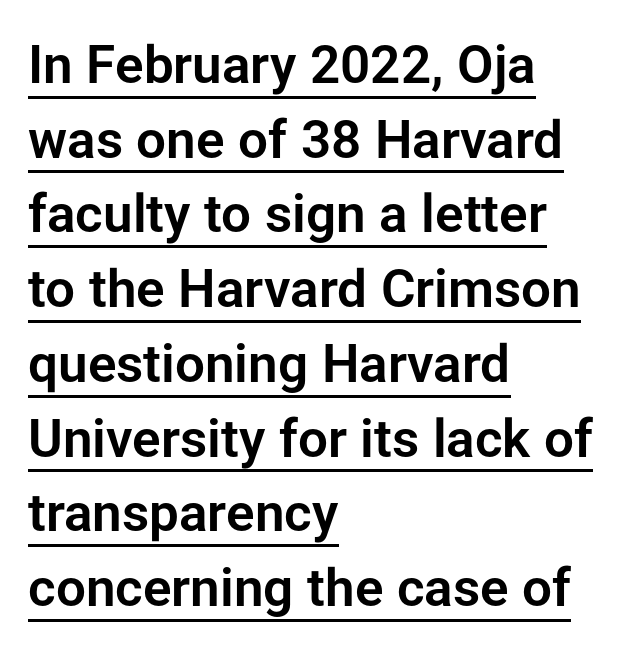
Notice how a bar underscores the lettering throughout. Look at the tracking — it's just the regular setting, nothing added. In terms of leading, this rendering sits right in the middle. The typeface chosen for these lines omits serifs. Line starts are locked; line ends wander. Notice how the stems are strictly vertical — no italics here.
